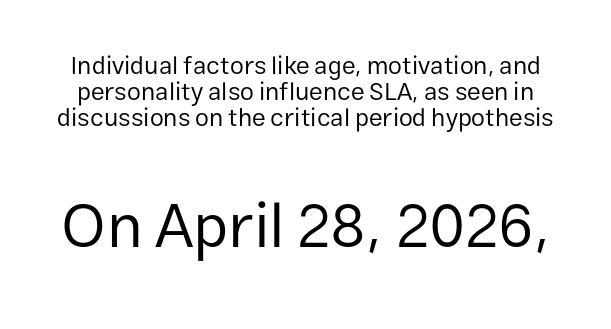
The weight tops out at a normal text grade. How are the letters spaced? Ordinarily, with no added tracking. The lines are packed closely together with very little leading. Posture: vertical. These lines are rendered in a variable-pitch font. Unlike a traditional serif, this face leaves its strokes unadorned.
